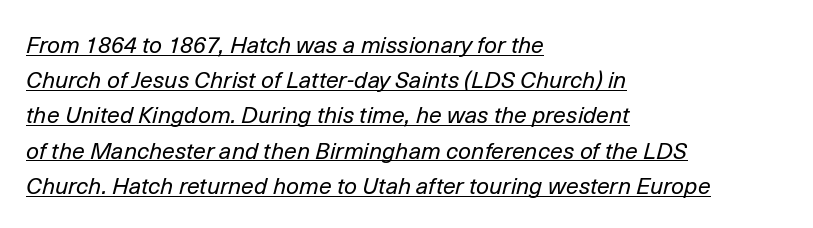
The image shows 23 px text type, italic (leaning right); set left-aligned, normal line spacing (1.53x), normal letter spacing, underlined.
